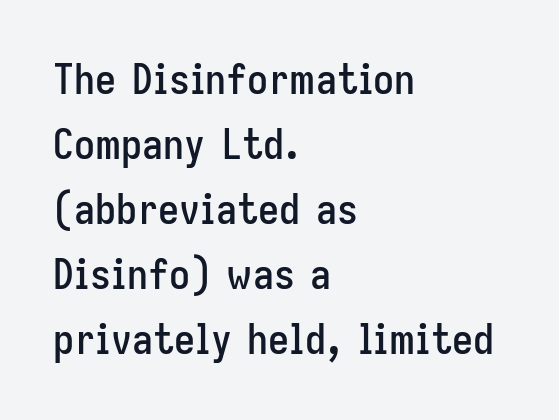
The image shows 42 px condensed sans-serif type, upright; set left-aligned, normal line spacing (1.55x), normal letter spacing, not underlined; low stroke contrast and a medium x-height.
